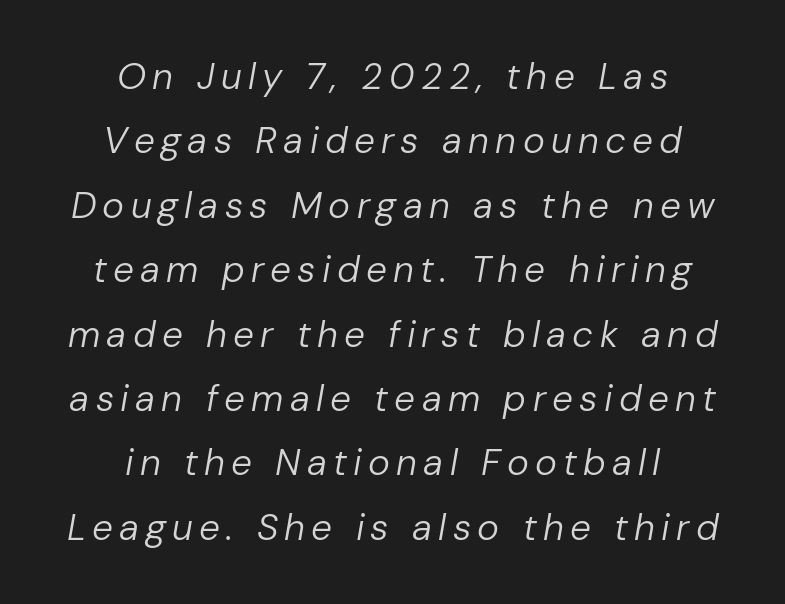
Q: Is the text bold? A: No.
Q: Is the text italic (slanted)? A: Yes, it leans right by about 10 degrees.
Q: Is the text underlined? A: No.
Q: How is the paragraph aligned? A: Centered.
Q: Width (condensed, normal, or wide)? A: Normal.
Q: Stroke contrast? A: Low.
Q: x-height? A: Medium.
Q: Monospaced? A: No.
